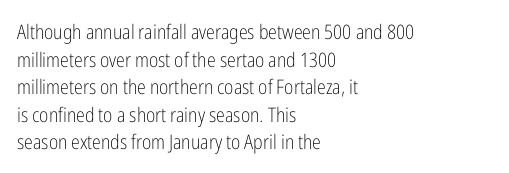
This rendering leaves character spacing at its baseline value. These lines stack with their left ends in a neat column. Reading down the column, the eye jumps a familiar distance to each next line. Stroke mass is kept to a normal reading level or below. Unlike italic type, these characters show no tilt at all. No word sits above an underline.
